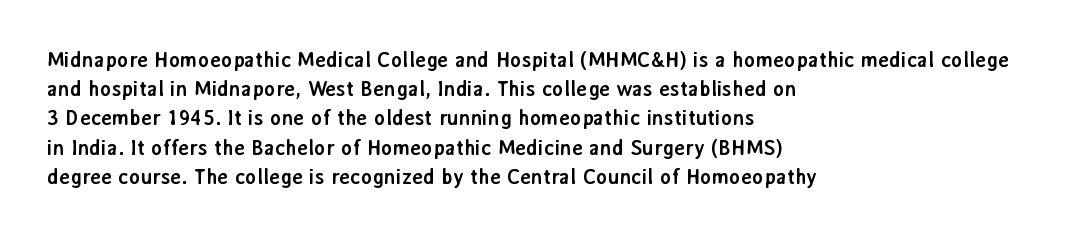
When letters stand straight like this, we call the style roman or upright. Line starts are locked; line ends wander. Quick note: underline off. Words appear dense and cohesive because spacing is normal. A normal amount of white space separates one row of letters from the next.
